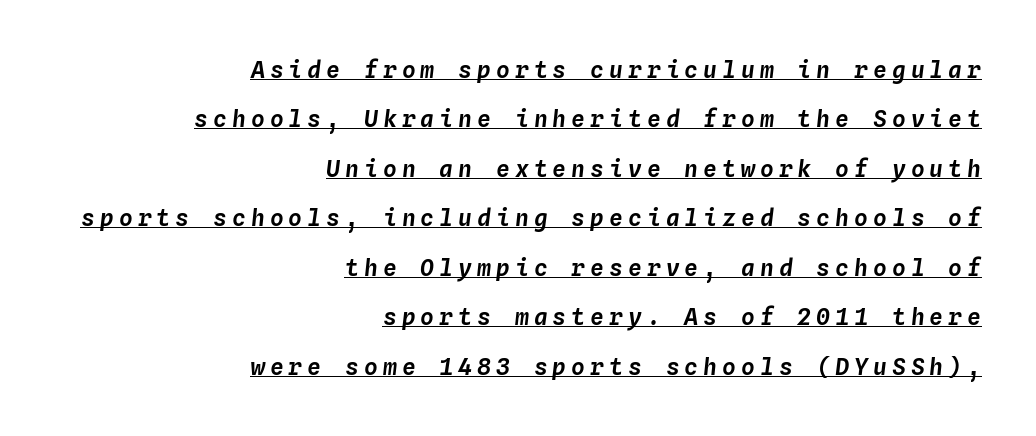
Q: Is the text italic (slanted)? A: Yes, it leans right by about 4 degrees.
Q: Is the text underlined? A: Yes.
Q: How is the paragraph aligned? A: Right-aligned.
Q: Is the spacing between letters normal or unusually wide? A: Unusually wide.
Q: Is the spacing between lines tight, normal or loose? A: Loose.
